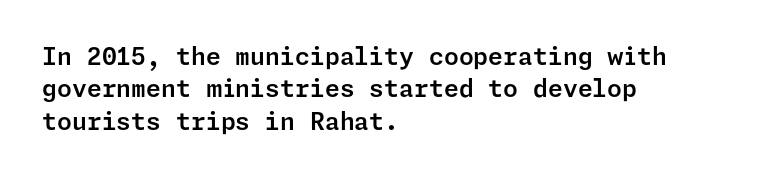
Glyph-to-glyph distance matches everyday printed text. Teacher's note: observe the even left margin — that is flush-left alignment. Type without underlining. This sample keeps an unexceptional amount of space between lines. This is roman type, the default non-slanted kind.
